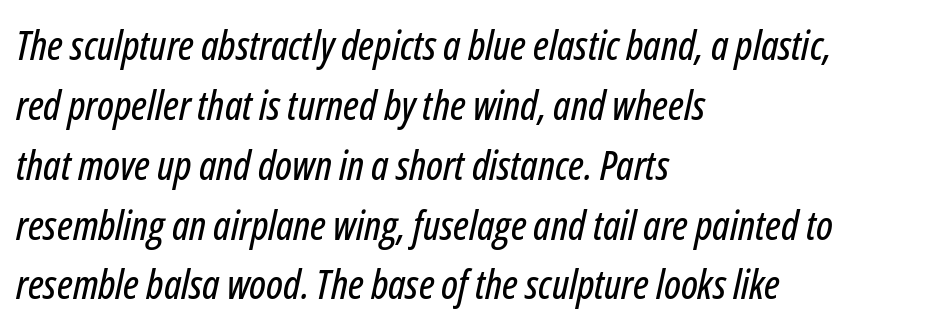
The image shows 41 px condensed type, italic (leaning right); set left-aligned, normal line spacing (1.46x), normal letter spacing, not underlined; low stroke contrast and a medium x-height.
